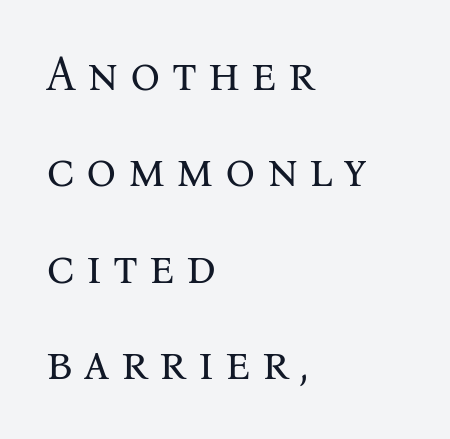
Q: Is the text bold? A: No.
Q: Is the text italic (slanted)? A: No, it is upright.
Q: Is the typeface a serif or a sans-serif typeface? A: Serif.
Q: Is the text underlined? A: No.
Q: How is the paragraph aligned? A: Left-aligned.
Q: Is the spacing between letters normal or unusually wide? A: Unusually wide.
Q: Is the spacing between lines tight, normal or loose? A: Loose.
Q: Width (condensed, normal, or wide)? A: Normal.
Q: Stroke contrast? A: Medium.
Q: x-height? A: Medium.
Q: Monospaced? A: No.
